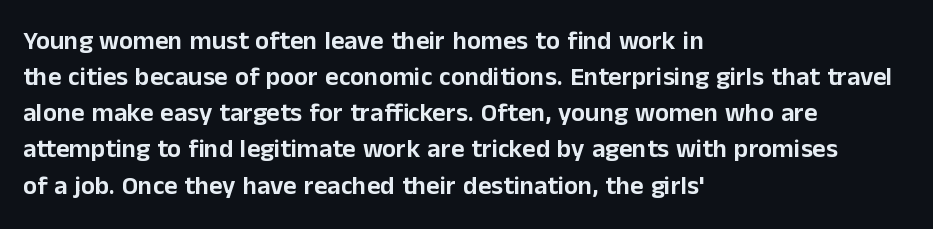
The image shows 26 px text type, upright; set left-aligned, normal line spacing (1.39x), normal letter spacing, not underlined.
